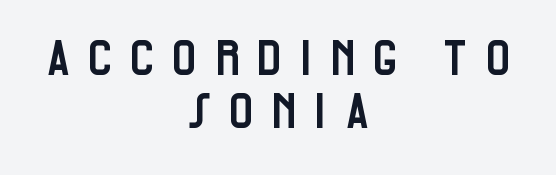
{"serif": "no", "italic": "no", "width": "condensed", "stroke_contrast": "low", "x_height": "large", "monospaced": "no", "underline": "no", "align": "center", "line_spacing": "tight", "line_spacing_ratio": 1.1, "letter_spacing": "wide", "letter_spacing_em": 0.32, "glyph_px": 48}
